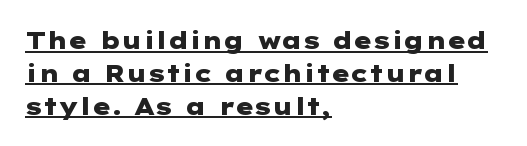
The image shows 24 px bold type, upright; set left-aligned, normal line spacing (1.37x), normal letter spacing, underlined.
